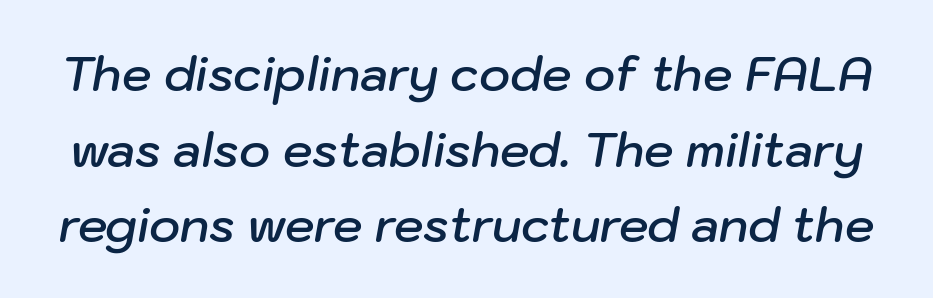
Q: Is the text bold? A: Semi-bold.
Q: Is the text italic (slanted)? A: Yes, it leans right by about 10 degrees.
Q: Is the text underlined? A: No.
Q: Is the spacing between letters normal or unusually wide? A: Normal.
Q: Is the spacing between lines tight, normal or loose? A: Normal.
Q: Width (condensed, normal, or wide)? A: Normal.
Q: Stroke contrast? A: Low.
Q: x-height? A: Medium.
Q: Monospaced? A: No.
